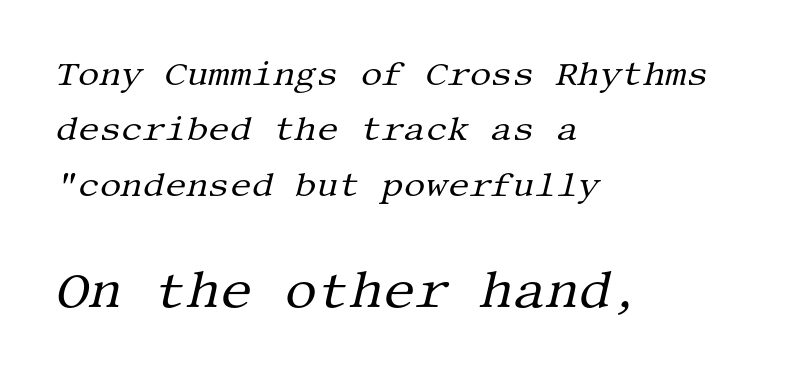
Which margin do the lines hug? The left one — the right edge is uneven. The face used here is rendered with its standard letterfit. Is there much room between lines? A standard amount, neither cramped nor airy. Here the second block reads like a headline and the first like body copy. The string is rendered with underlining switched off.
